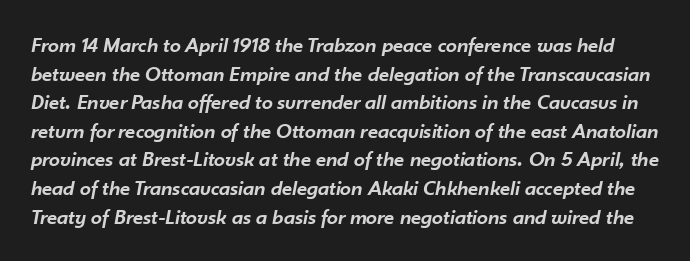
The image shows 22 px text type, italic (leaning right); set normal line spacing (1.3x), normal letter spacing, not underlined.
